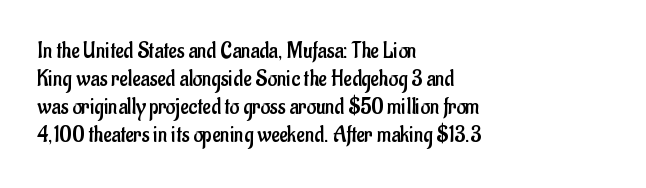
The image shows 23 px text type, upright; set left-aligned, line spacing 1.22x, normal letter spacing, not underlined.
